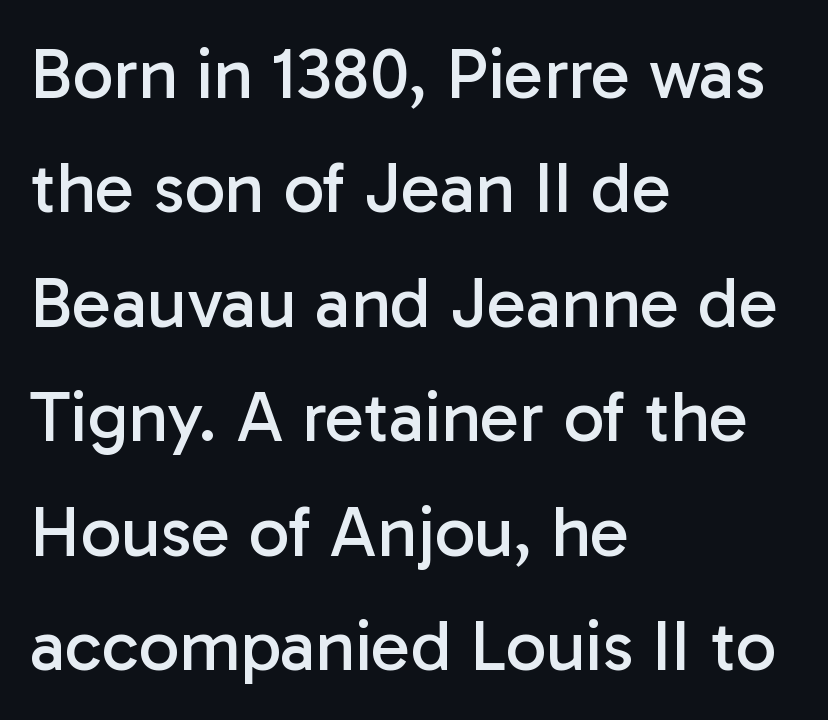
Unbolded letterforms with no extra heft. Rendered with straight, roman letterforms. The setting favours the left margin, as ordinary paragraphs usually do. The designer left line spacing at the default. The passage shown is typed in a proportional face where columns would drift.
